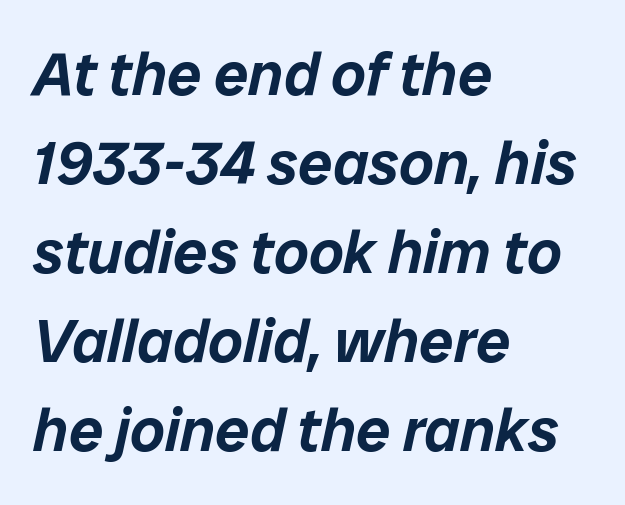
This is oblique type, the kind used for emphasis or titles. A clean baseline with only descenders dipping below it. Is this a fixed-width face? No — the glyphs have proportional, varying widths. Where is the straight margin? On the left. Standard letterfit; no display-style spreading of the glyphs. A typesetter would call this leading conventional body-copy spacing.
